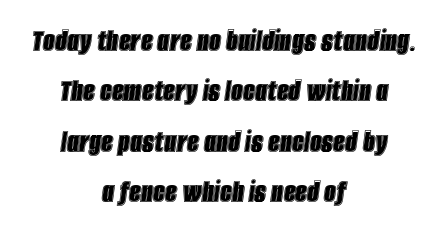
Slant detected: the letters are inclined. Short note: letters normally spaced. One-word summary of the alignment: center. The strip under each line holds only bare page. The line-height multiplier appears to be the usual default.
